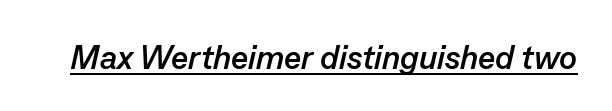
The image shows 33 px semibold type, italic (leaning right); set normal letter spacing, underlined; low stroke contrast and a medium x-height.
